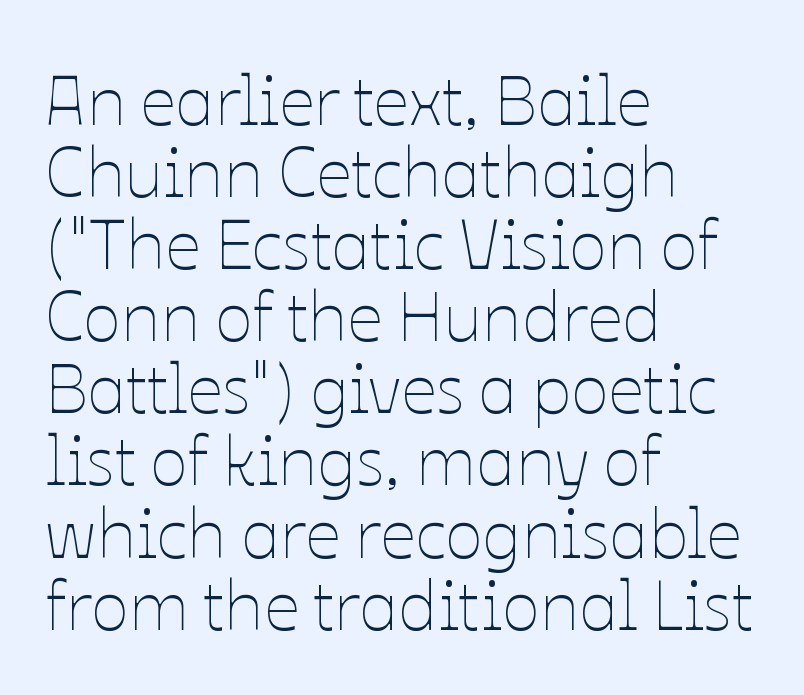
Q: Is the text bold? A: No.
Q: Is the text italic (slanted)? A: No, it is upright.
Q: Is the text underlined? A: No.
Q: How is the paragraph aligned? A: Left-aligned.
Q: Is the spacing between letters normal or unusually wide? A: Normal.
Q: Is the spacing between lines tight, normal or loose? A: Tight.
Q: Width (condensed, normal, or wide)? A: Normal.
Q: Stroke contrast? A: Low.
Q: x-height? A: Medium.
Q: Monospaced? A: No.
